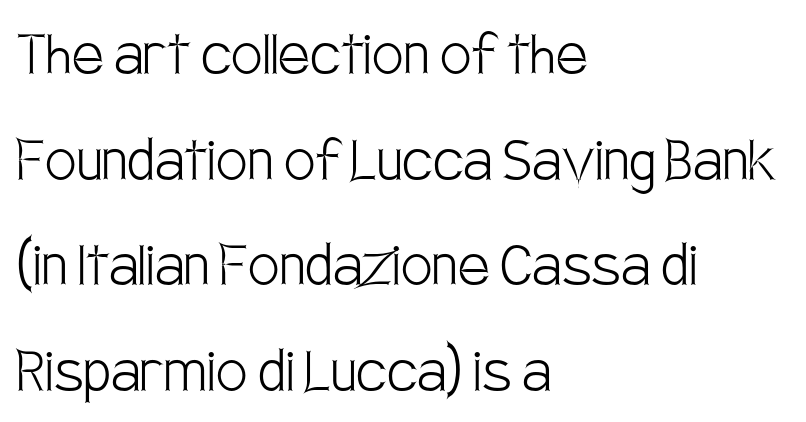
The image shows 70 px light, condensed sans-serif type, upright; set left-aligned, normal line spacing (1.51x), normal letter spacing, not underlined; low stroke contrast and a large x-height.
